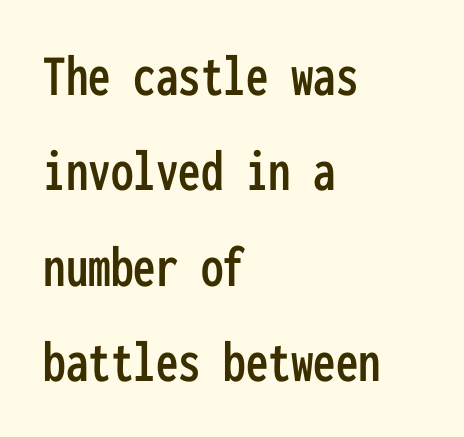
Q: Is the text italic (slanted)? A: No, it is upright.
Q: Is the typeface a serif or a sans-serif typeface? A: Sans-serif.
Q: Is the text underlined? A: No.
Q: How is the paragraph aligned? A: Left-aligned.
Q: Is the spacing between letters normal or unusually wide? A: Normal.
Q: Is the spacing between lines tight, normal or loose? A: Normal.
Q: Width (condensed, normal, or wide)? A: Condensed.
Q: Stroke contrast? A: Low.
Q: x-height? A: Medium.
Q: Monospaced? A: Yes.
